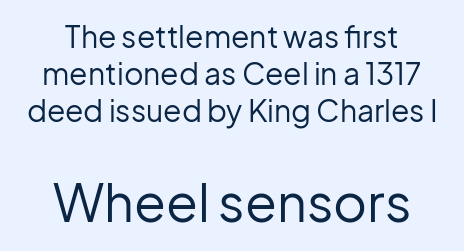
The image shows 52 px regular-weight sans-serif type, upright; set centered, line spacing 1.23x, normal letter spacing, not underlined; the second (bottom) block is 1.73x larger; low stroke contrast and a medium x-height.
